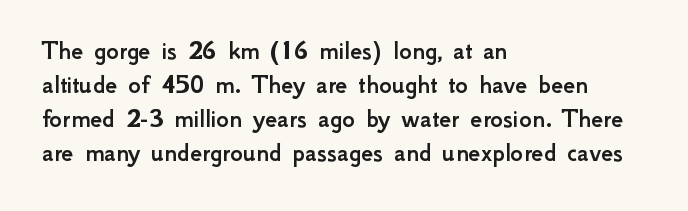
{"italic": "no", "underline": "no", "align": "left", "line_spacing": "normal", "line_spacing_ratio": 1.26, "letter_spacing": "normal", "letter_spacing_em": 0.0, "glyph_px": 27}
